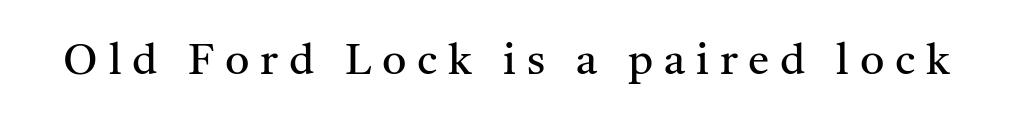
Q: Is the text bold? A: No.
Q: Is the text italic (slanted)? A: No, it is upright.
Q: Is the typeface a serif or a sans-serif typeface? A: Serif.
Q: Is the text underlined? A: No.
Q: Is the spacing between letters normal or unusually wide? A: Unusually wide.
Q: Width (condensed, normal, or wide)? A: Normal.
Q: Stroke contrast? A: Medium.
Q: x-height? A: Medium.
Q: Monospaced? A: No.
